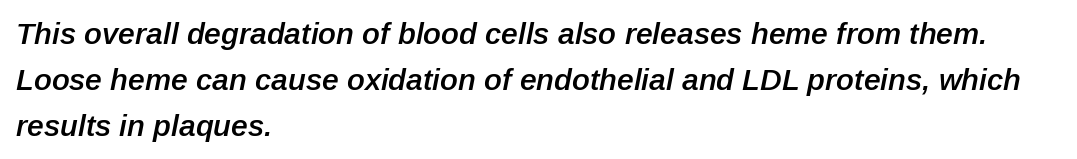
{"italic": "yes", "lean": "right", "slant_degrees": 12, "bold": "semi", "weight": "semibold", "width": "normal", "stroke_contrast": "low", "x_height": "medium", "monospaced": "no", "underline": "no", "align": "left", "line_spacing": "normal", "line_spacing_ratio": 1.53, "letter_spacing": "normal", "letter_spacing_em": 0.0, "glyph_px": 30}
